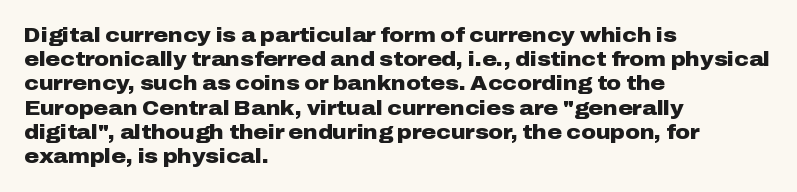
{"italic": "no", "bold": "yes", "underline": "no", "align": "left", "line_spacing_ratio": 1.21, "letter_spacing": "normal", "letter_spacing_em": 0.0, "glyph_px": 20}
